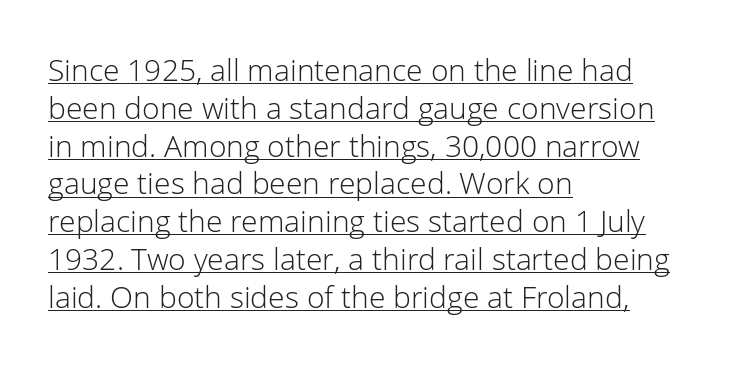
The image shows 30 px light sans-serif type, upright; set left-aligned, normal line spacing (1.26x), normal letter spacing, underlined; low stroke contrast and a medium x-height.
